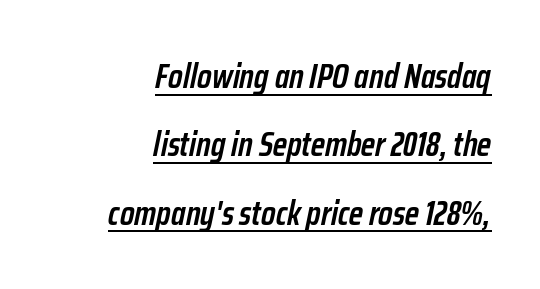
{"italic": "yes", "lean": "right", "slant_degrees": 12, "bold": "semi", "weight": "semibold", "width": "condensed", "stroke_contrast": "low", "x_height": "medium", "monospaced": "no", "underline": "yes", "align": "right", "line_spacing": "loose", "line_spacing_ratio": 2.01, "letter_spacing": "normal", "letter_spacing_em": 0.0, "glyph_px": 34}
